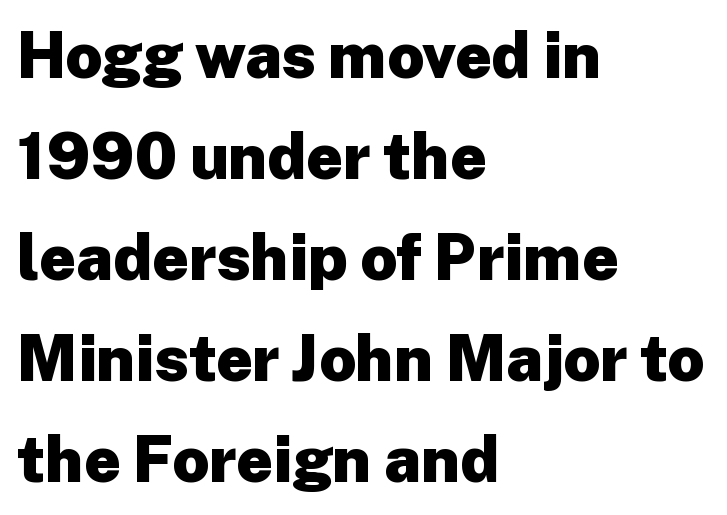
No feet cap the strokes, marking this as sans-serif type. These lines sit exactly where default settings would place them. Character widths vary here, with narrow letters taking less room than wide ones. Strong, thick strokes mark this as bold type. The string is rendered with underlining switched off.
